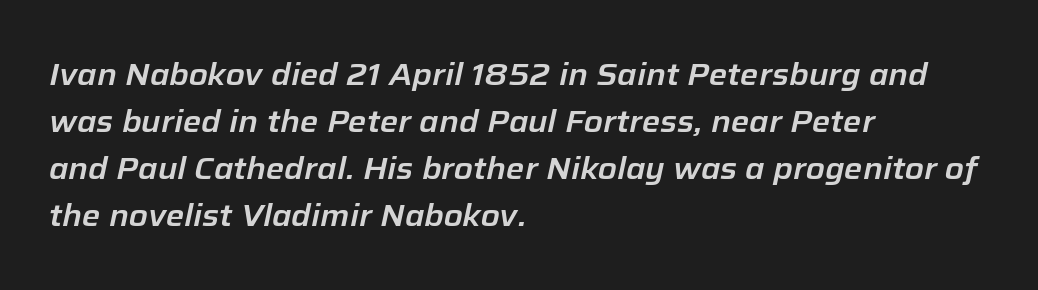
The image shows 31 px text type, italic (leaning right); set left-aligned, normal line spacing (1.52x), normal letter spacing, not underlined; low stroke contrast and a medium x-height.
